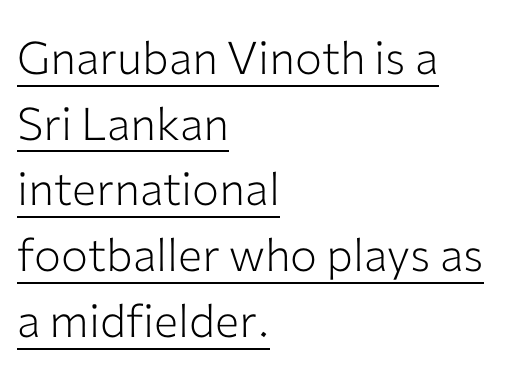
{"serif": "no", "italic": "no", "bold": "no", "weight": "light", "width": "normal", "stroke_contrast": "low", "x_height": "medium", "monospaced": "no", "underline": "yes", "align": "left", "line_spacing": "normal", "line_spacing_ratio": 1.46, "letter_spacing": "normal", "letter_spacing_em": 0.0, "glyph_px": 45}
